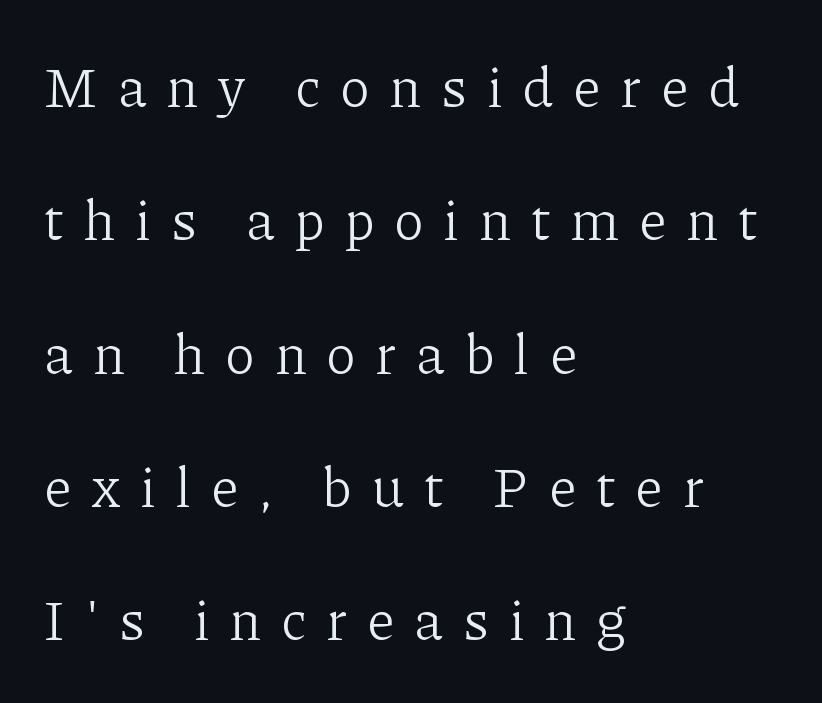
The image shows 56 px light serif type, upright; set left-aligned, loose line spacing (2.38x), unusually wide letter spacing (+0.36 em), not underlined; low stroke contrast and a medium x-height.
